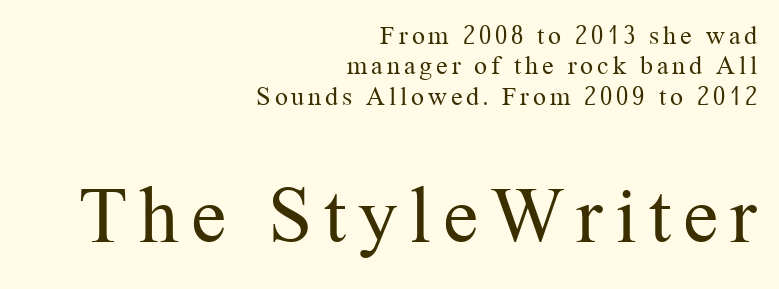
The image shows 79 px regular-weight serif type, upright; set right-aligned, line spacing 1.17x, not underlined; the second (bottom) block is 3.04x larger; medium stroke contrast and a medium x-height.
